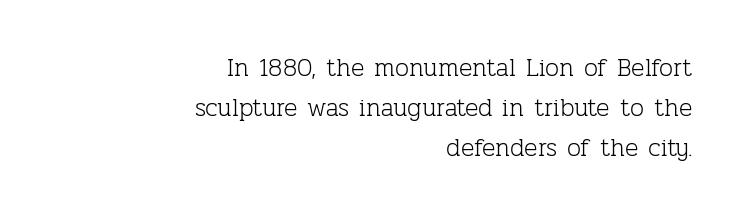
The image shows 25 px text type, upright; set right-aligned, normal line spacing (1.6x), normal letter spacing, not underlined.
